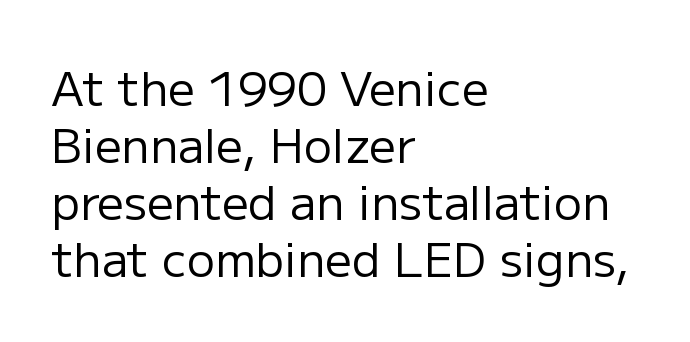
The image shows 47 px regular-weight sans-serif type, upright; set left-aligned, line spacing 1.21x, normal letter spacing, not underlined; low stroke contrast and a medium x-height.
